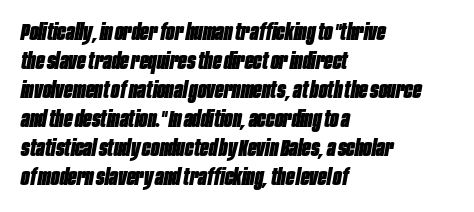
Q: Is the text bold? A: Yes.
Q: Is the text italic (slanted)? A: Yes, it leans right by about 10 degrees.
Q: Is the text underlined? A: No.
Q: How is the paragraph aligned? A: Left-aligned.
Q: Is the spacing between letters normal or unusually wide? A: Normal.
Q: Is the spacing between lines tight, normal or loose? A: Normal.
